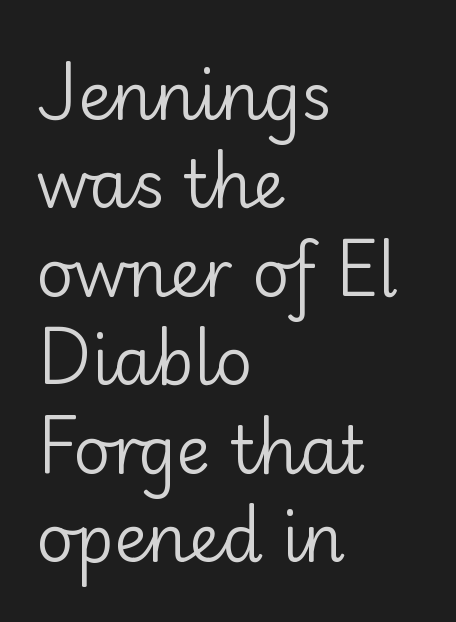
{"serif": "no", "italic": "no", "bold": "no", "weight": "regular", "width": "normal", "stroke_contrast": "low", "x_height": "small", "monospaced": "no", "underline": "no", "align": "left", "line_spacing": "normal", "line_spacing_ratio": 1.36, "letter_spacing": "normal", "letter_spacing_em": 0.0, "glyph_px": 65}
